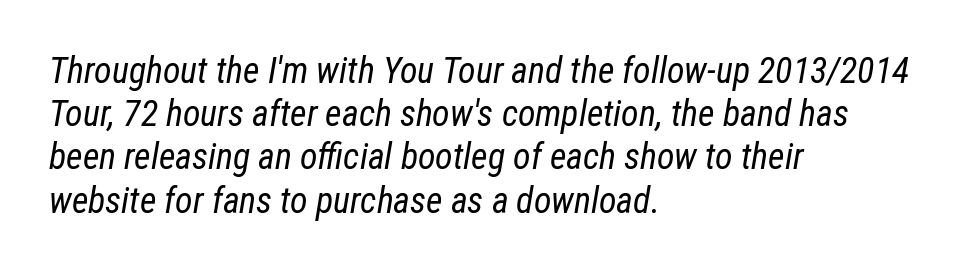
The image shows 36 px regular-weight, condensed type, italic (leaning right); set left-aligned, line spacing 1.2x, normal letter spacing, not underlined; low stroke contrast and a medium x-height.
